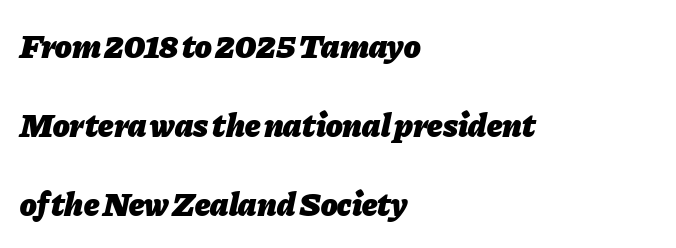
{"italic": "yes", "lean": "right", "slant_degrees": 11, "bold": "yes", "weight": "heavy", "width": "normal", "stroke_contrast": "low", "x_height": "medium", "monospaced": "no", "underline": "no", "align": "left", "line_spacing": "loose", "line_spacing_ratio": 2.33, "letter_spacing": "normal", "letter_spacing_em": 0.0, "glyph_px": 34}
